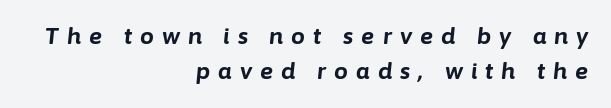
Slant detected: the letters are inclined. Loose tracking; the words dissolve into strings of separated letters. Leading: standard. Look at the stroke-to-counter ratio: heavy, a bold. This rendering features lettering with no underline.
